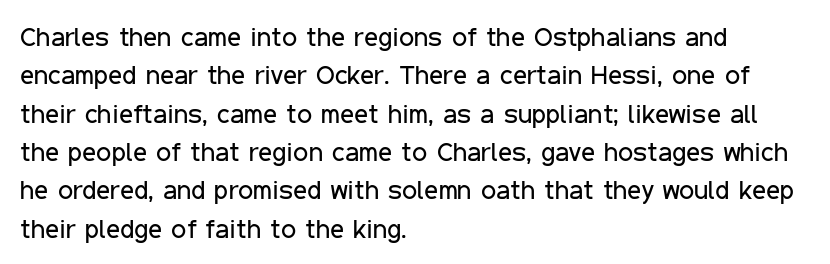
{"italic": "no", "bold": "no", "underline": "no", "align": "left", "line_spacing": "normal", "line_spacing_ratio": 1.42, "letter_spacing": "normal", "letter_spacing_em": 0.0, "glyph_px": 27}
